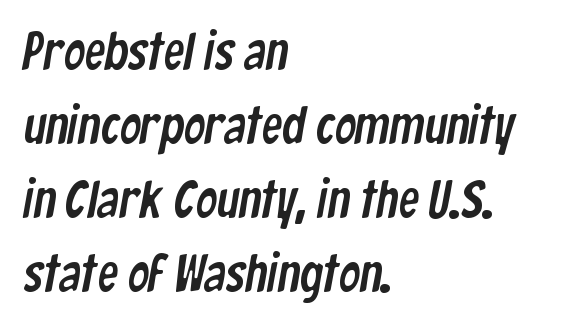
{"serif": "no", "width": "condensed", "stroke_contrast": "low", "x_height": "medium", "monospaced": "no", "underline": "no", "align": "left", "line_spacing": "normal", "line_spacing_ratio": 1.42, "letter_spacing": "normal", "letter_spacing_em": 0.0, "glyph_px": 52}
